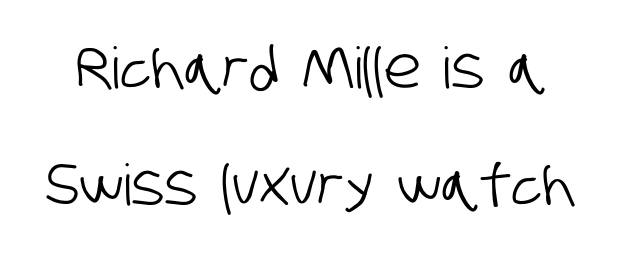
{"serif": "no", "width": "condensed", "stroke_contrast": "low", "x_height": "large", "monospaced": "no", "underline": "no", "line_spacing": "loose", "line_spacing_ratio": 2.05, "letter_spacing": "normal", "letter_spacing_em": 0.0, "glyph_px": 57}
